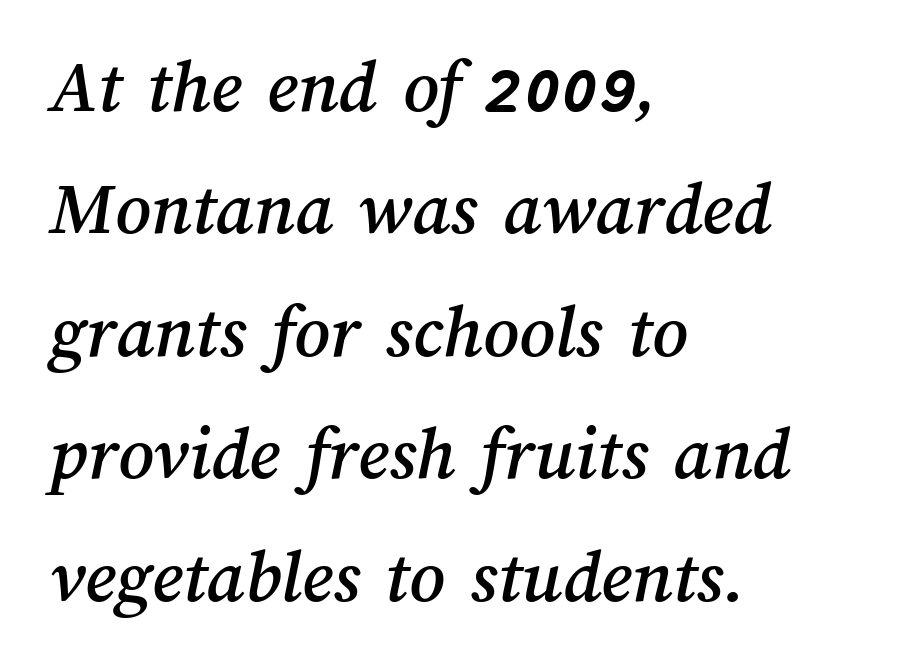
Quick note: underline off. Think of a printed novel: that variable character pitch is what you see here. The lines are quadded left. The vertical gap from one line to the next is medium. How are the letters spaced? Ordinarily, with no added tracking.
